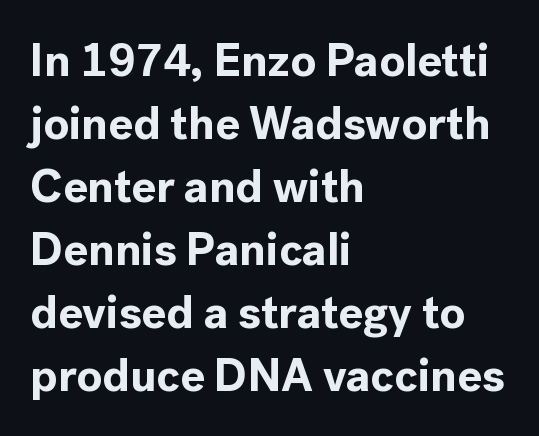
The image shows 46 px bold sans-serif type, upright; set left-aligned, normal line spacing (1.37x), normal letter spacing, not underlined; a medium x-height.
